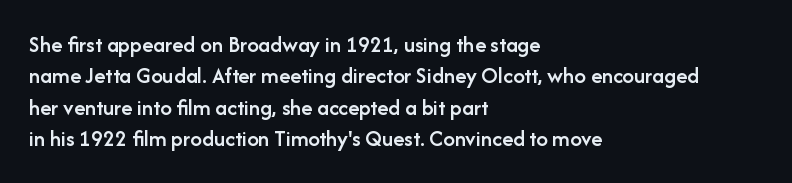
{"italic": "no", "bold": "semi", "underline": "no", "align": "left", "line_spacing": "normal", "line_spacing_ratio": 1.36, "letter_spacing": "normal", "letter_spacing_em": 0.0, "glyph_px": 23}
